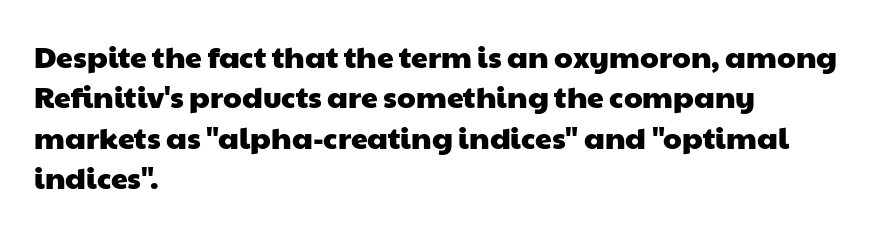
{"serif": "no", "width": "wide", "stroke_contrast": "low", "x_height": "medium", "monospaced": "no", "underline": "no", "align": "left", "line_spacing": "normal", "line_spacing_ratio": 1.35, "letter_spacing": "normal", "letter_spacing_em": 0.0, "glyph_px": 30}
